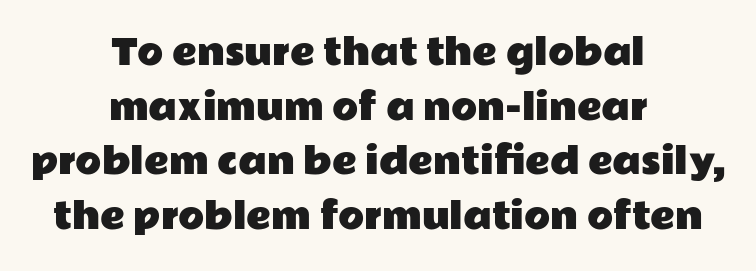
Regarding leading, the lines here are spaced in the standard way. The typography opts for an upright posture over an oblique one. The letterforms sit shoulder to shoulder at normal distance. A centered setting, common on invitations and titles, is used for this passage. Is this a fixed-width face? No — the glyphs have proportional, varying widths.
